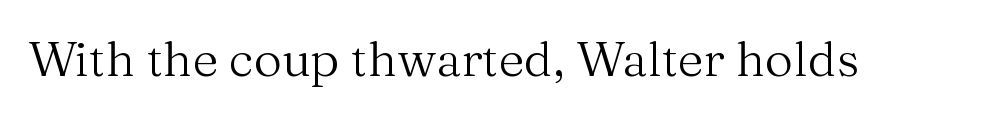
Q: Is the text bold? A: No.
Q: Is the text italic (slanted)? A: No, it is upright.
Q: Is the typeface a serif or a sans-serif typeface? A: Serif.
Q: Is the text underlined? A: No.
Q: Is the spacing between letters normal or unusually wide? A: Normal.
Q: Width (condensed, normal, or wide)? A: Normal.
Q: Stroke contrast? A: Medium.
Q: x-height? A: Medium.
Q: Monospaced? A: No.
